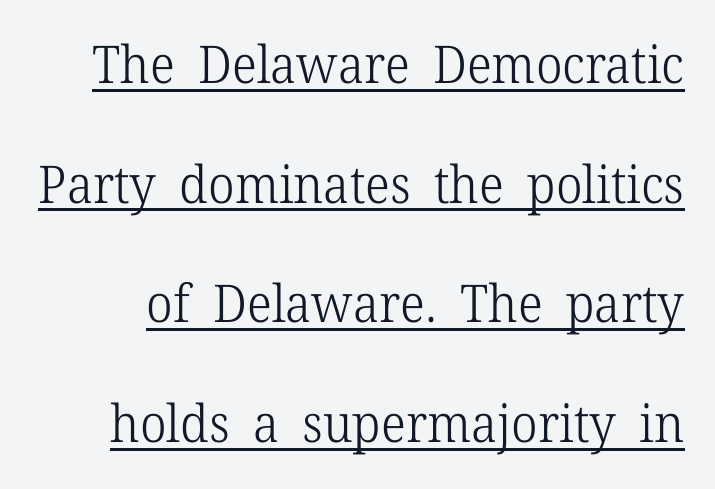
{"serif": "yes", "italic": "no", "bold": "no", "weight": "light", "width": "normal", "stroke_contrast": "low", "x_height": "medium", "monospaced": "no", "underline": "yes", "line_spacing": "loose", "line_spacing_ratio": 2.3, "letter_spacing": "normal", "letter_spacing_em": 0.0, "glyph_px": 52}
